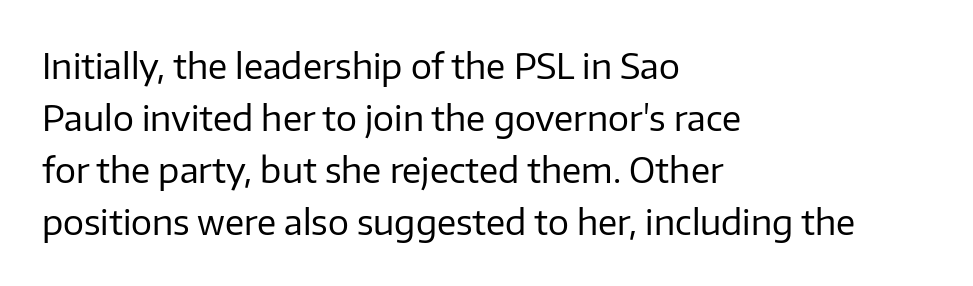
Q: Is the text bold? A: No.
Q: Is the text italic (slanted)? A: No, it is upright.
Q: Is the typeface a serif or a sans-serif typeface? A: Sans-serif.
Q: Is the text underlined? A: No.
Q: How is the paragraph aligned? A: Left-aligned.
Q: Is the spacing between letters normal or unusually wide? A: Normal.
Q: Is the spacing between lines tight, normal or loose? A: Normal.
Q: Width (condensed, normal, or wide)? A: Normal.
Q: Stroke contrast? A: Low.
Q: x-height? A: Medium.
Q: Monospaced? A: No.
